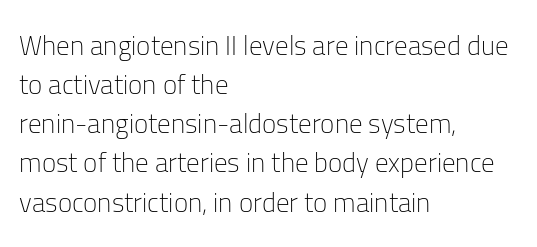
Q: Is the text bold? A: No.
Q: Is the text italic (slanted)? A: No, it is upright.
Q: Is the text underlined? A: No.
Q: How is the paragraph aligned? A: Left-aligned.
Q: Is the spacing between letters normal or unusually wide? A: Normal.
Q: Is the spacing between lines tight, normal or loose? A: Normal.
